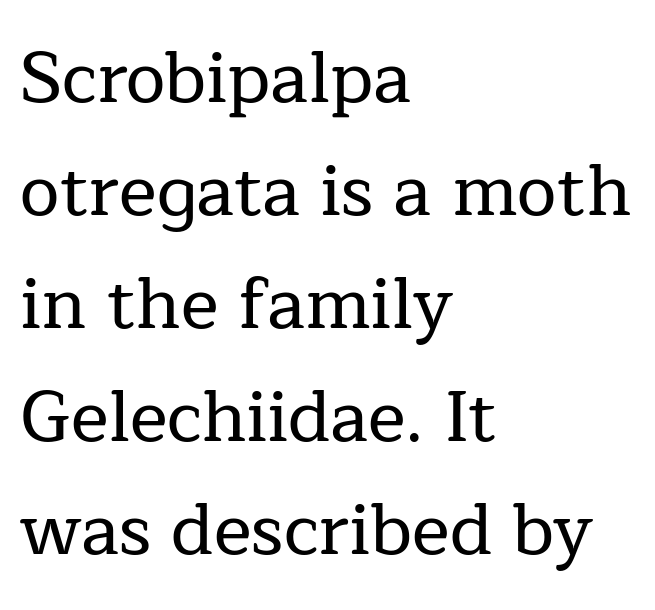
{"serif": "yes", "italic": "no", "width": "normal", "stroke_contrast": "low", "x_height": "medium", "monospaced": "no", "underline": "no", "align": "left", "line_spacing": "normal", "line_spacing_ratio": 1.59, "letter_spacing": "normal", "letter_spacing_em": 0.0, "glyph_px": 71}
